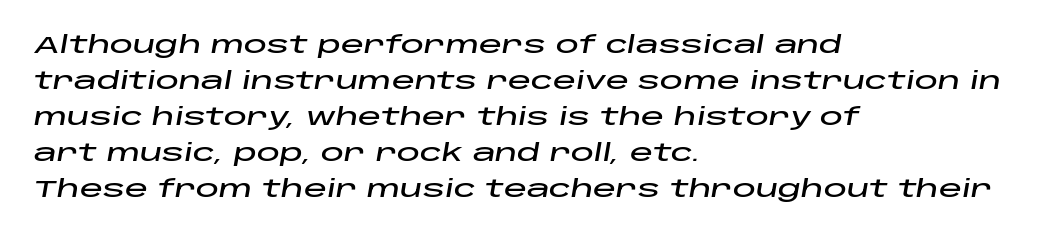
{"italic": "yes", "lean": "right", "slant_degrees": 10, "underline": "no", "align": "left", "line_spacing": "normal", "line_spacing_ratio": 1.57, "letter_spacing": "normal", "letter_spacing_em": 0.0, "glyph_px": 23}
